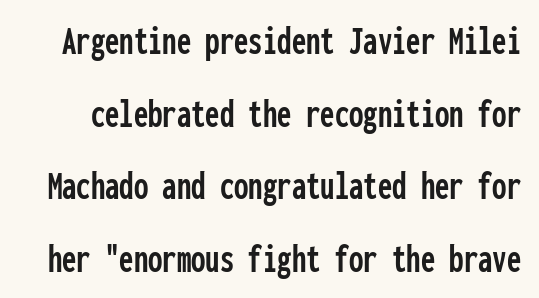
Q: Is the text italic (slanted)? A: No, it is upright.
Q: Is the typeface a serif or a sans-serif typeface? A: Sans-serif.
Q: Is the text underlined? A: No.
Q: Is the spacing between letters normal or unusually wide? A: Normal.
Q: Width (condensed, normal, or wide)? A: Condensed.
Q: Stroke contrast? A: Low.
Q: x-height? A: Medium.
Q: Monospaced? A: Yes.
